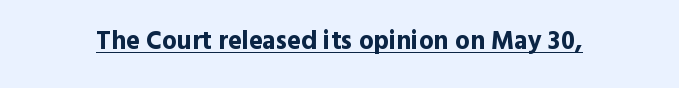
No extra tracking has been applied to these lines. Glance below the letters and you will spot a drawn line. Quick note: not italic, upright. The letters are bold, with thick, heavy strokes.
